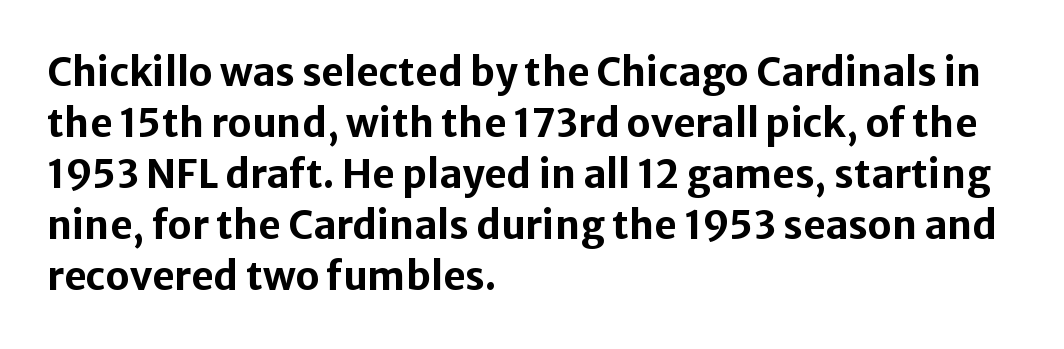
The image shows 39 px bold sans-serif type, upright; set left-aligned, normal line spacing (1.31x), normal letter spacing, not underlined; low stroke contrast and a medium x-height.
